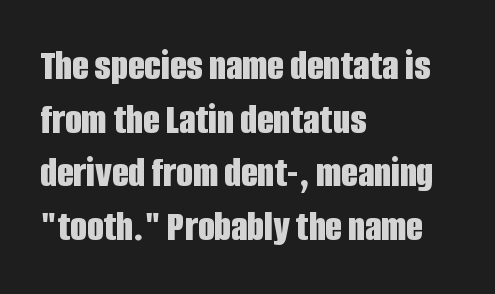
The image shows 43 px bold, condensed sans-serif type, upright; set left-aligned, normal line spacing (1.25x), normal letter spacing, not underlined; low stroke contrast and a large x-height.
